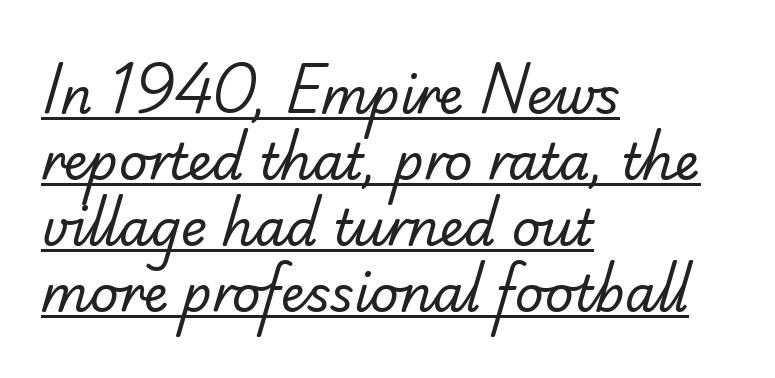
Q: Is the text bold? A: No.
Q: Is the typeface a serif or a sans-serif typeface? A: Sans-serif.
Q: Is the text underlined? A: Yes.
Q: How is the paragraph aligned? A: Left-aligned.
Q: Is the spacing between letters normal or unusually wide? A: Normal.
Q: Is the spacing between lines tight, normal or loose? A: Normal.
Q: Width (condensed, normal, or wide)? A: Normal.
Q: Stroke contrast? A: Low.
Q: x-height? A: Small.
Q: Monospaced? A: No.
